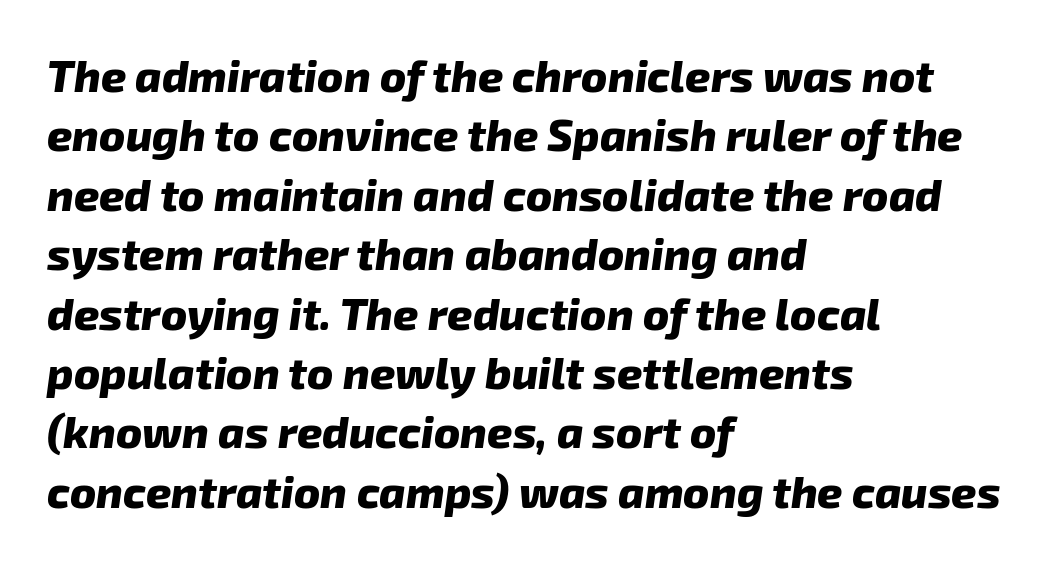
The image shows 44 px heavy sans-serif type; set left-aligned, normal line spacing (1.35x), normal letter spacing, not underlined; low stroke contrast and a medium x-height.
